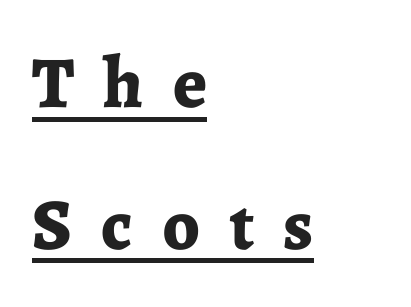
{"serif": "yes", "italic": "no", "bold": "yes", "weight": "bold", "width": "normal", "stroke_contrast": "low", "x_height": "medium", "monospaced": "no", "underline": "yes", "align": "left", "line_spacing": "loose", "line_spacing_ratio": 1.94, "letter_spacing": "wide", "letter_spacing_em": 0.4, "glyph_px": 73}
